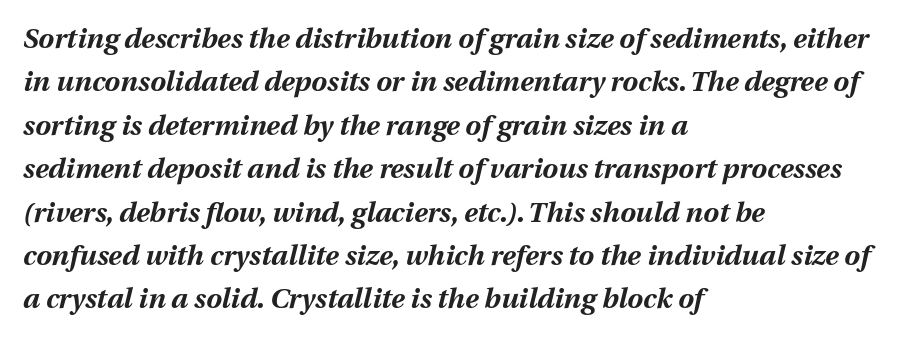
{"italic": "yes", "lean": "right", "slant_degrees": 12, "bold": "yes", "weight": "bold", "width": "normal", "stroke_contrast": "medium", "x_height": "medium", "monospaced": "no", "underline": "no", "align": "left", "line_spacing": "normal", "line_spacing_ratio": 1.55, "letter_spacing": "normal", "letter_spacing_em": 0.0, "glyph_px": 28}
